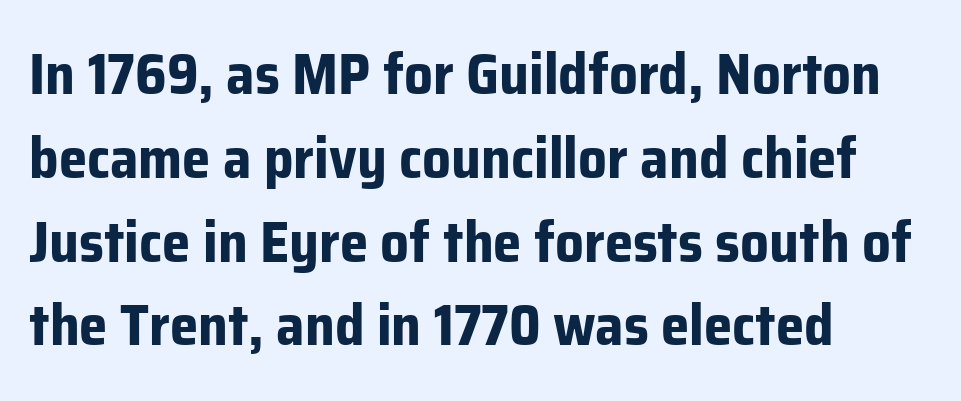
Q: Is the text bold? A: Yes.
Q: Is the text italic (slanted)? A: No, it is upright.
Q: Is the typeface a serif or a sans-serif typeface? A: Sans-serif.
Q: Is the text underlined? A: No.
Q: How is the paragraph aligned? A: Left-aligned.
Q: Is the spacing between letters normal or unusually wide? A: Normal.
Q: Is the spacing between lines tight, normal or loose? A: Normal.
Q: Width (condensed, normal, or wide)? A: Normal.
Q: Stroke contrast? A: Low.
Q: x-height? A: Medium.
Q: Monospaced? A: No.
